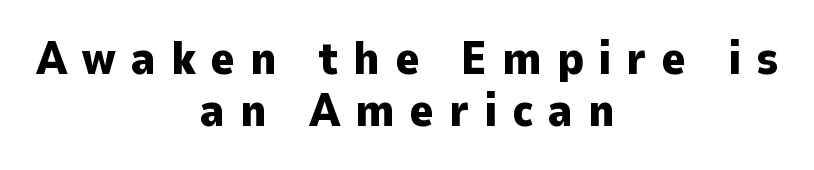
{"serif": "no", "italic": "no", "bold": "yes", "weight": "heavy", "width": "normal", "stroke_contrast": "low", "x_height": "medium", "monospaced": "no", "underline": "no", "align": "center", "line_spacing": "tight", "line_spacing_ratio": 1.13, "letter_spacing": "wide", "letter_spacing_em": 0.32, "glyph_px": 46}
